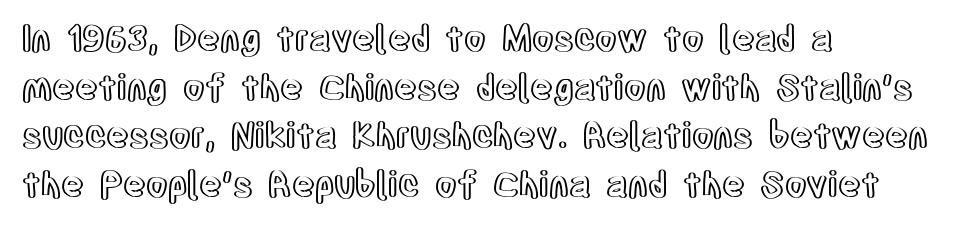
Q: Is the text italic (slanted)? A: No, it is upright.
Q: Is the text underlined? A: No.
Q: How is the paragraph aligned? A: Left-aligned.
Q: Is the spacing between letters normal or unusually wide? A: Normal.
Q: Is the spacing between lines tight, normal or loose? A: Normal.
Q: Width (condensed, normal, or wide)? A: Condensed.
Q: x-height? A: Large.
Q: Monospaced? A: No.
